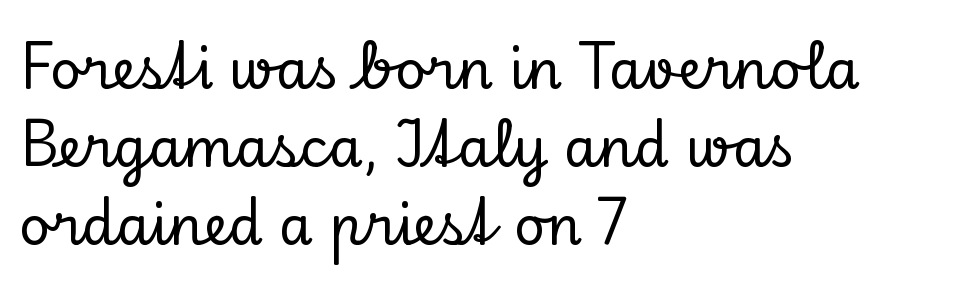
{"italic": "no", "width": "normal", "stroke_contrast": "low", "x_height": "small", "monospaced": "no", "underline": "no", "align": "left", "line_spacing": "normal", "line_spacing_ratio": 1.44, "letter_spacing": "normal", "letter_spacing_em": 0.0, "glyph_px": 54}
